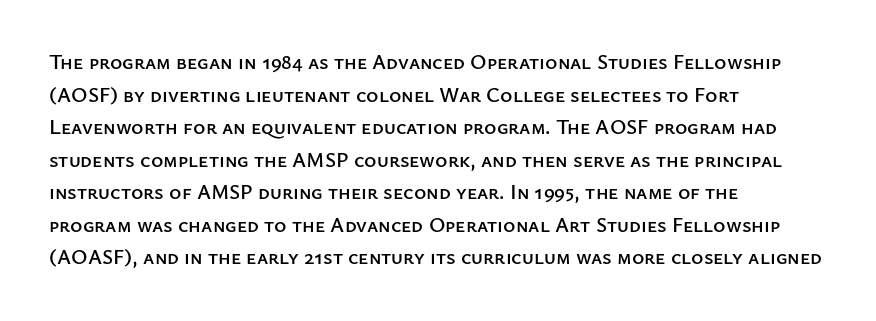
Q: Is the text italic (slanted)? A: No, it is upright.
Q: Is the text underlined? A: No.
Q: How is the paragraph aligned? A: Left-aligned.
Q: Is the spacing between letters normal or unusually wide? A: Normal.
Q: Is the spacing between lines tight, normal or loose? A: Normal.
